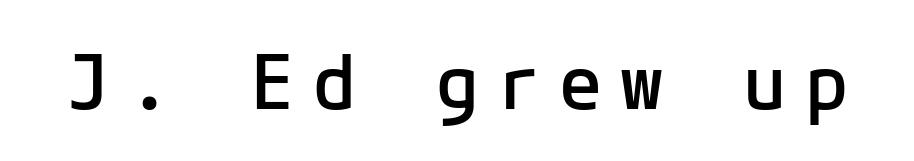
{"serif": "no", "italic": "no", "bold": "semi", "weight": "semibold", "width": "normal", "stroke_contrast": "low", "x_height": "medium", "underline": "no", "letter_spacing": "wide", "letter_spacing_em": 0.22, "glyph_px": 75}
